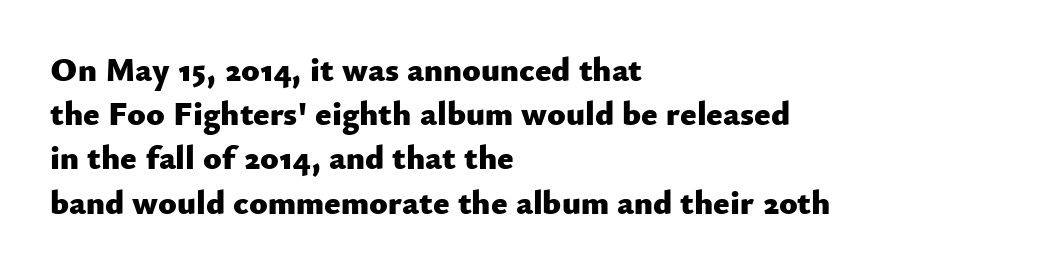
Typographic density is high because the face is bold. Posture: vertical. Compared with typical paragraphs, the rows here are spaced about the same. This rendering employs a face without finishing strokes, i.e., a sans-serif. Descenders hang freely into open space.
